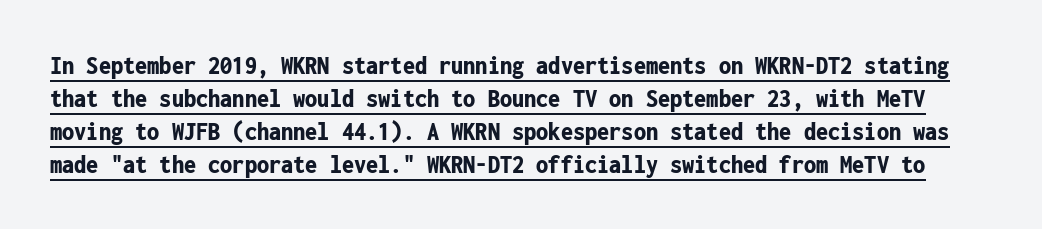
Glyph-to-glyph distance matches everyday printed text. The letters stand upright; this is a roman face. A typographer would call this underscored text. Caption: bold face, heavy strokes.
